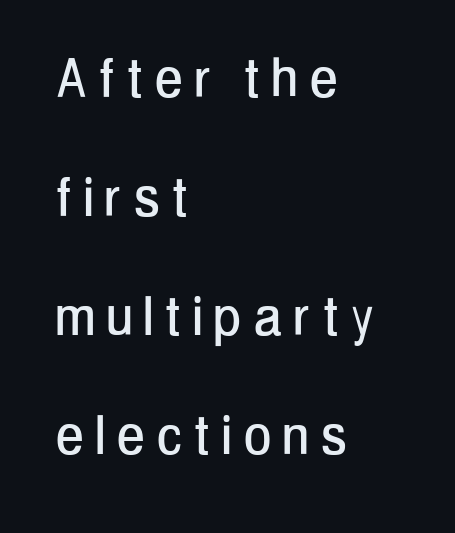
{"serif": "no", "italic": "no", "width": "condensed", "stroke_contrast": "low", "x_height": "medium", "monospaced": "no", "underline": "no", "align": "left", "line_spacing_ratio": 1.83, "letter_spacing": "wide", "letter_spacing_em": 0.2, "glyph_px": 65}
